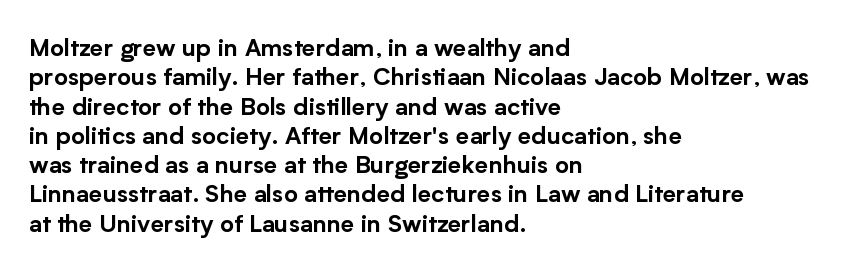
Q: Is the text italic (slanted)? A: No, it is upright.
Q: Is the text underlined? A: No.
Q: How is the paragraph aligned? A: Left-aligned.
Q: Is the spacing between letters normal or unusually wide? A: Normal.
